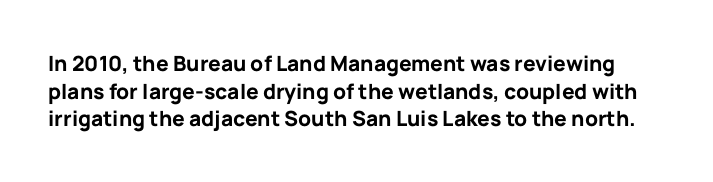
The image shows 21 px bold type, upright; set normal line spacing (1.31x), normal letter spacing, not underlined.
